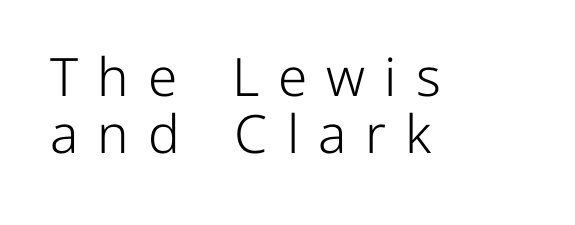
{"serif": "no", "italic": "no", "bold": "no", "weight": "light", "width": "normal", "stroke_contrast": "low", "x_height": "medium", "monospaced": "no", "underline": "no", "align": "left", "line_spacing": "tight", "line_spacing_ratio": 1.08, "letter_spacing": "wide", "letter_spacing_em": 0.36, "glyph_px": 53}
